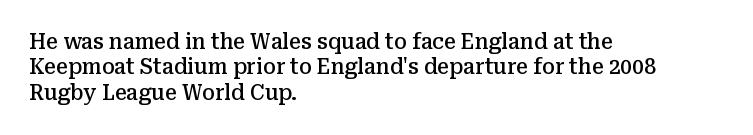
Characters follow at the spacing the type designer built in. Quick note: underline off. Line beginnings align vertically; line endings do not. Does the lettering tilt? It doesn't — this is upright. This is moderately heavy type, rendered in semibold.
